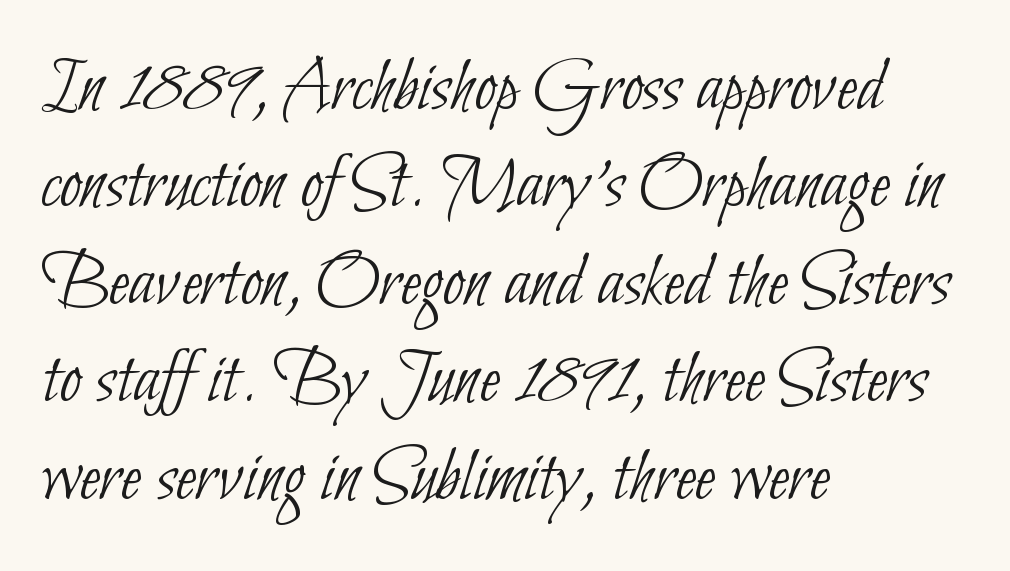
Notice how the passage keeps a crisp vertical edge on the left only. The designer went with a sans here, leaving each stem footless. Regular leading. The space beneath each line is pristine and unruled. Nothing unusual about the tracking: characters are spaced as the font intends. The letters look calm and open, with moderate or lighter stems.
